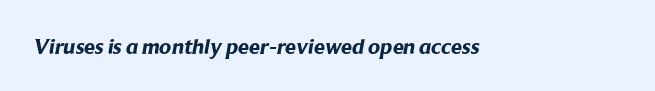
The image shows 22 px bold type; set normal letter spacing, not underlined.
